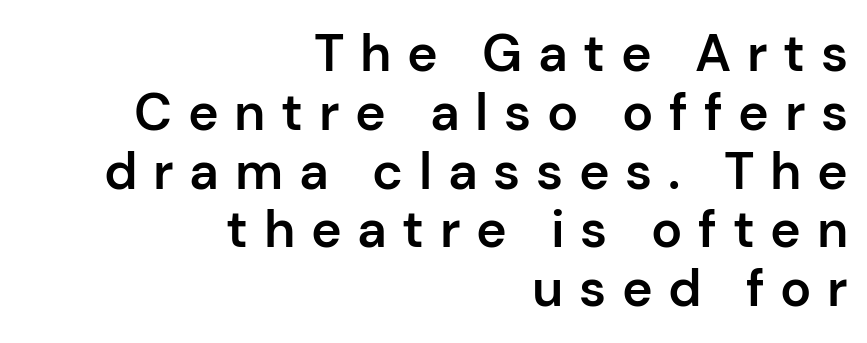
The image shows 52 px semibold sans-serif type, upright; set right-aligned, tight line spacing (1.13x), unusually wide letter spacing (+0.3 em), not underlined; low stroke contrast and a medium x-height.
